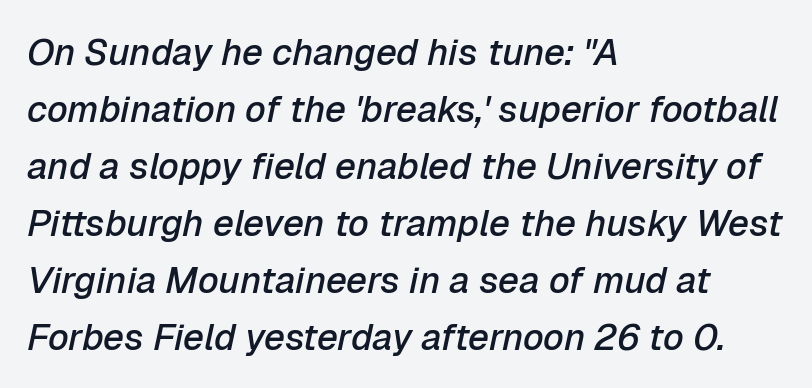
The image shows 37 px semibold type, italic (leaning right); set left-aligned, normal line spacing (1.54x), normal letter spacing, not underlined; low stroke contrast and a medium x-height.
